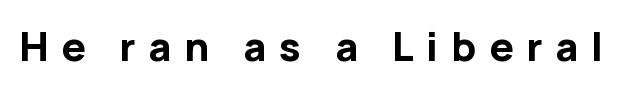
Strokes here are thick enough to call this a true bold. Spacing between characters has been opened up far beyond the box default. The face used here is proportionally spaced, like ordinary book or web type. The zone under the glyphs is completely vacant. Typographically, this falls in the sans-serif category.
